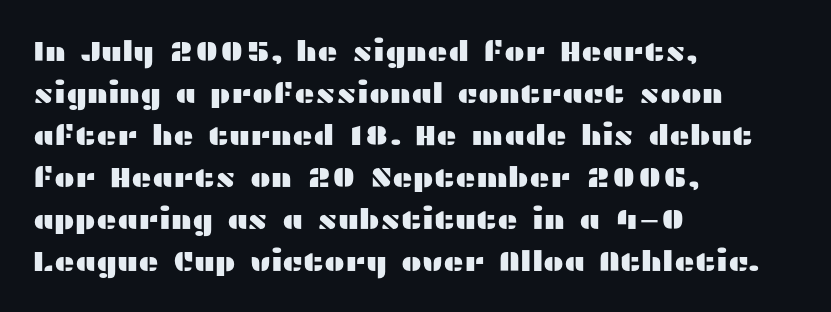
Q: Is the text italic (slanted)? A: No, it is upright.
Q: Is the typeface a serif or a sans-serif typeface? A: Sans-serif.
Q: Is the text underlined? A: No.
Q: How is the paragraph aligned? A: Left-aligned.
Q: Is the spacing between letters normal or unusually wide? A: Normal.
Q: Is the spacing between lines tight, normal or loose? A: Normal.
Q: Width (condensed, normal, or wide)? A: Wide.
Q: Stroke contrast? A: Medium.
Q: x-height? A: Medium.
Q: Monospaced? A: No.
